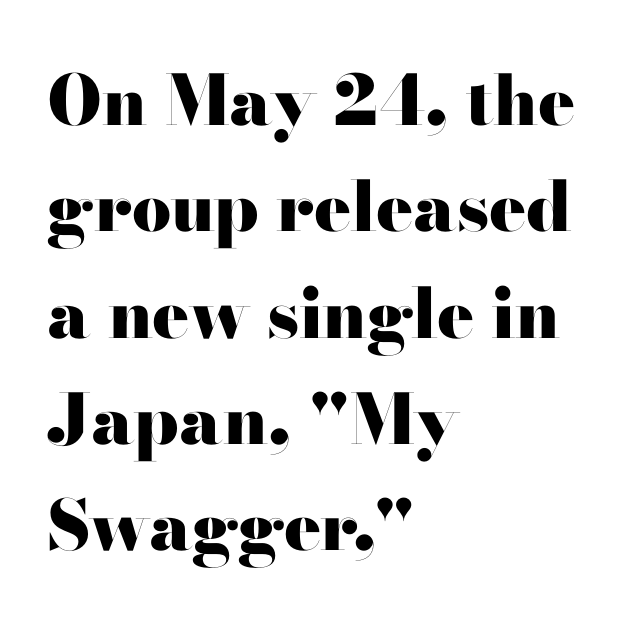
{"serif": "yes", "italic": "no", "bold": "yes", "weight": "heavy", "width": "wide", "stroke_contrast": "high", "x_height": "small", "monospaced": "no", "underline": "no", "align": "left", "line_spacing": "normal", "line_spacing_ratio": 1.54, "letter_spacing": "normal", "letter_spacing_em": 0.0, "glyph_px": 69}
